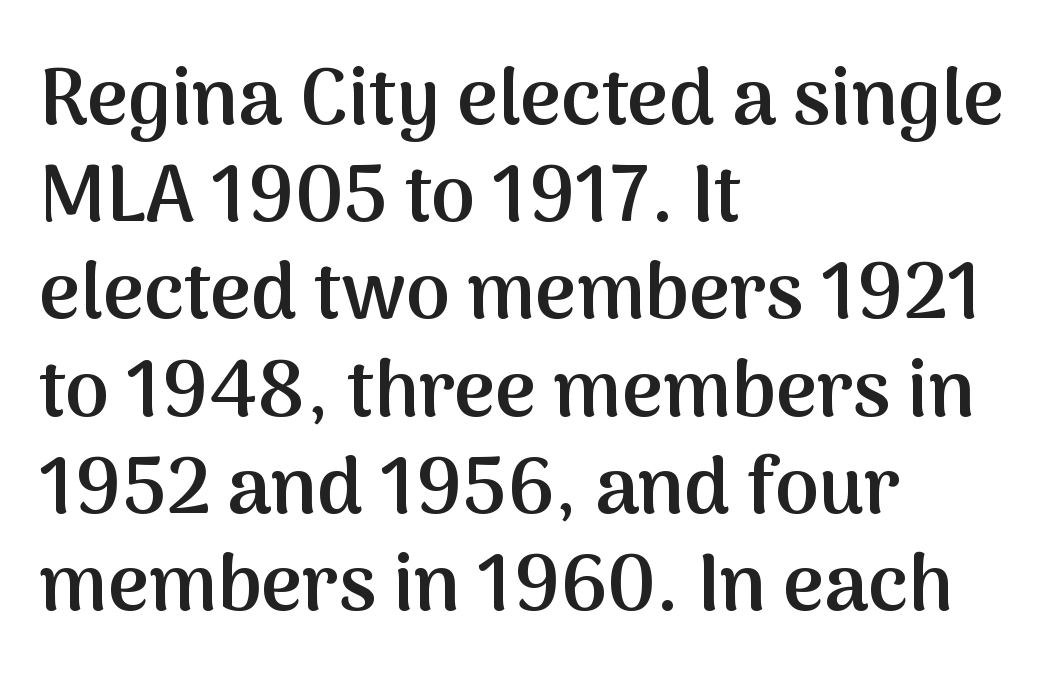
The image shows 79 px semibold sans-serif type, upright; set left-aligned, line spacing 1.23x, normal letter spacing, not underlined; medium stroke contrast and a medium x-height.
